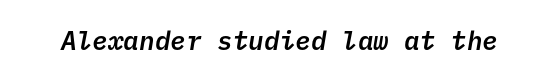
{"bold": "semi", "underline": "no", "letter_spacing": "normal", "letter_spacing_em": 0.0, "glyph_px": 26}
